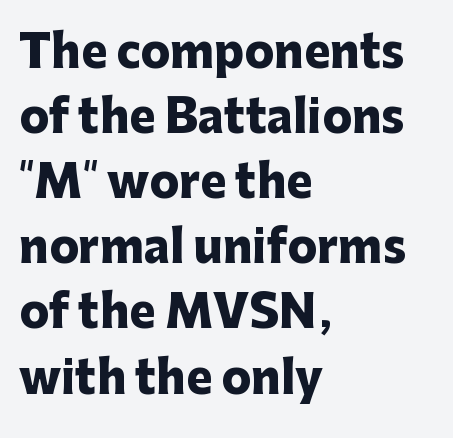
Q: Is the text bold? A: Yes.
Q: Is the text italic (slanted)? A: No, it is upright.
Q: Is the typeface a serif or a sans-serif typeface? A: Sans-serif.
Q: Is the text underlined? A: No.
Q: How is the paragraph aligned? A: Left-aligned.
Q: Is the spacing between letters normal or unusually wide? A: Normal.
Q: Is the spacing between lines tight, normal or loose? A: Normal.
Q: Width (condensed, normal, or wide)? A: Normal.
Q: Stroke contrast? A: Low.
Q: x-height? A: Medium.
Q: Monospaced? A: No.
